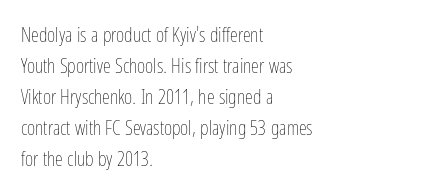
The face looks like a standard text weight, possibly lighter. The type is set solid horizontally, with unmodified tracking. The lettering stays uniformly vertical, giving the passage a roman look. Leading: standard. Casual observation: everything's shoved over to the left.
